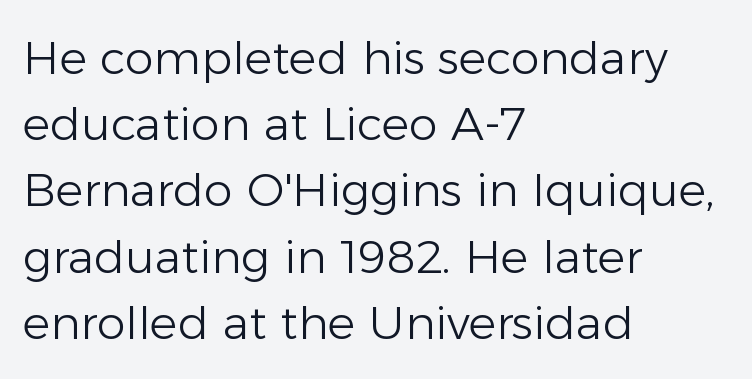
The image shows 46 px light sans-serif type, upright; set left-aligned, normal line spacing (1.44x), normal letter spacing, not underlined; low stroke contrast and a medium x-height.
